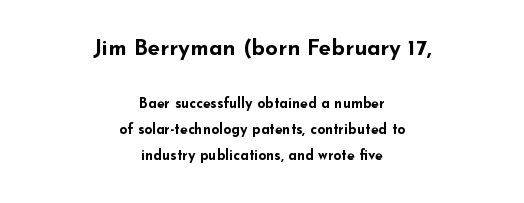
The image shows 22 px bold type, upright; set centered, line spacing 1.87x, normal letter spacing, not underlined; the first (top) block is 1.57x larger.
